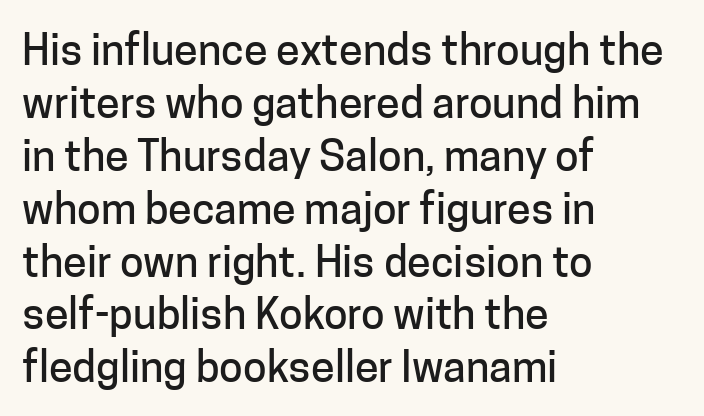
The image shows 43 px sans-serif type, upright; set left-aligned, line spacing 1.23x, normal letter spacing, not underlined; low stroke contrast and a medium x-height.
